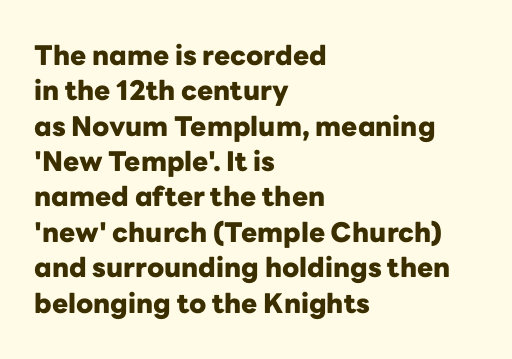
The image shows 27 px bold type, upright; set left-aligned, normal line spacing (1.31x), normal letter spacing, not underlined.
